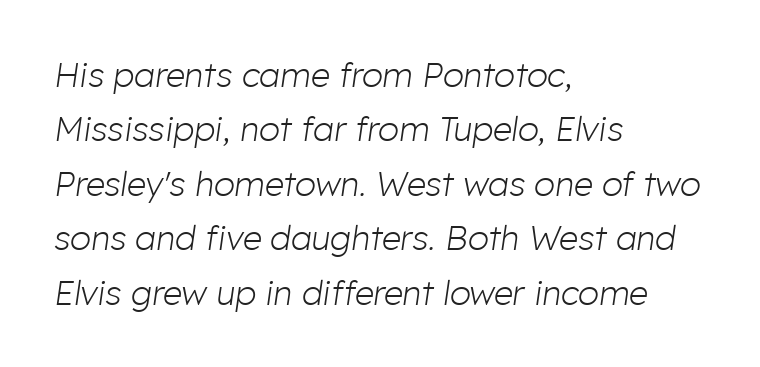
{"italic": "yes", "lean": "right", "slant_degrees": 8, "bold": "no", "weight": "light", "width": "normal", "stroke_contrast": "low", "x_height": "medium", "monospaced": "no", "underline": "no", "align": "left", "line_spacing": "normal", "line_spacing_ratio": 1.6, "letter_spacing": "normal", "letter_spacing_em": 0.0, "glyph_px": 34}
